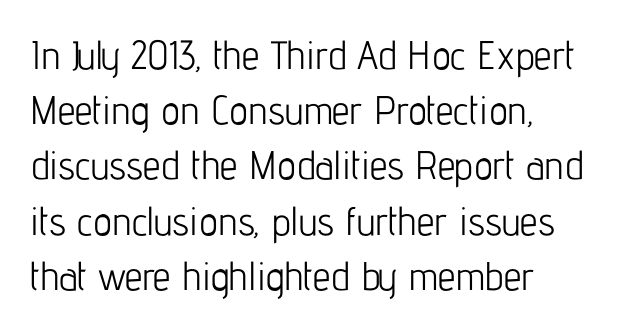
A typesetter would call this proportional, since set widths differ per character. The text block is weighted toward the left margin, trailing off unevenly rightward. The lettering stays uniformly vertical, giving the passage a roman look. The face used here is a sans, in the tradition of grotesques and geometrics. This is not heavy type; no bold has been used. Unmarked baselines from the first word to the last.
